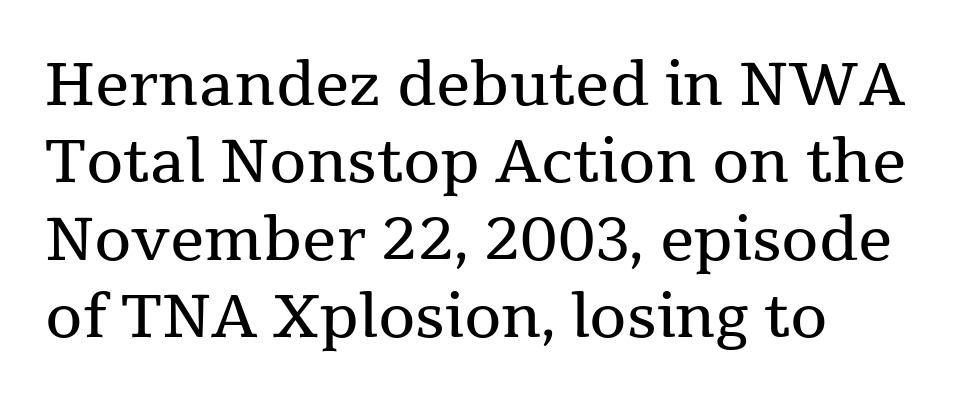
Q: Is the text bold? A: No.
Q: Is the text italic (slanted)? A: No, it is upright.
Q: Is the typeface a serif or a sans-serif typeface? A: Serif.
Q: Is the text underlined? A: No.
Q: How is the paragraph aligned? A: Left-aligned.
Q: Is the spacing between letters normal or unusually wide? A: Normal.
Q: Is the spacing between lines tight, normal or loose? A: Normal.
Q: Width (condensed, normal, or wide)? A: Normal.
Q: Stroke contrast? A: Medium.
Q: x-height? A: Medium.
Q: Monospaced? A: No.
